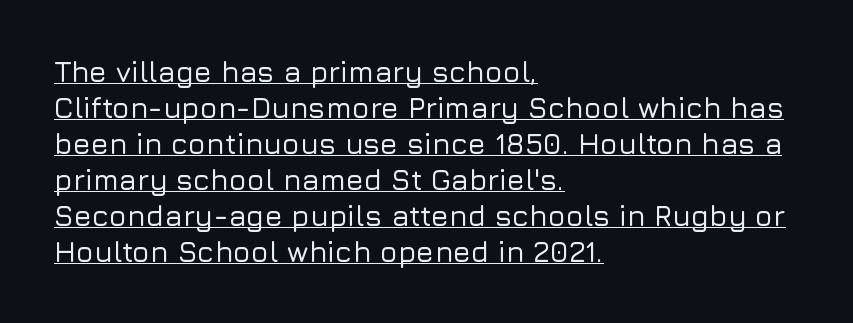
Q: Is the text italic (slanted)? A: No, it is upright.
Q: Is the typeface a serif or a sans-serif typeface? A: Sans-serif.
Q: Is the text underlined? A: Yes.
Q: How is the paragraph aligned? A: Left-aligned.
Q: Is the spacing between letters normal or unusually wide? A: Normal.
Q: Width (condensed, normal, or wide)? A: Normal.
Q: Stroke contrast? A: Low.
Q: x-height? A: Medium.
Q: Monospaced? A: No.
